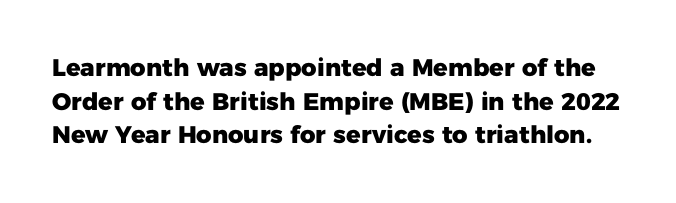
{"italic": "no", "bold": "yes", "underline": "no", "line_spacing": "normal", "line_spacing_ratio": 1.4, "letter_spacing": "normal", "letter_spacing_em": 0.0, "glyph_px": 24}
